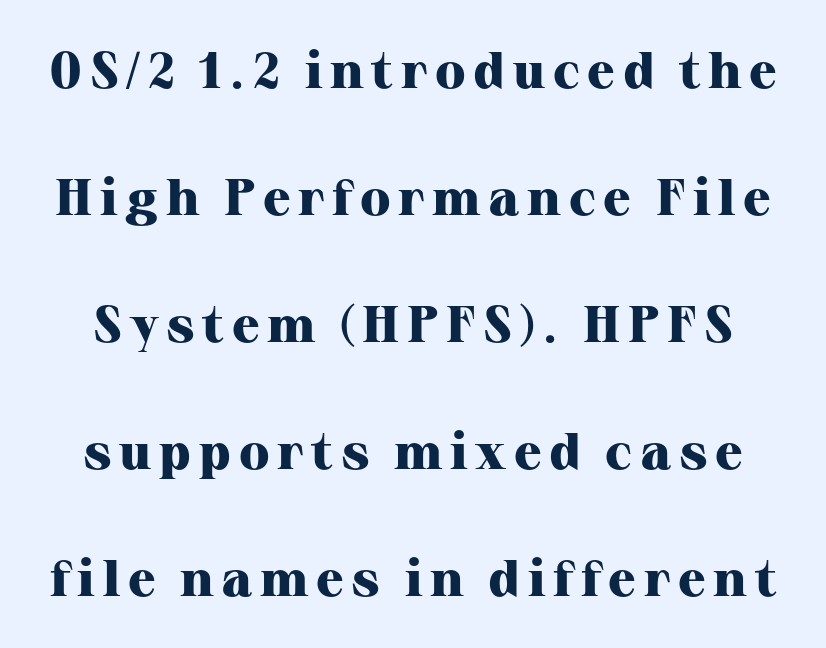
{"serif": "yes", "italic": "no", "bold": "yes", "weight": "heavy", "width": "normal", "stroke_contrast": "high", "x_height": "medium", "monospaced": "no", "underline": "no", "line_spacing": "loose", "line_spacing_ratio": 2.49, "glyph_px": 51}
